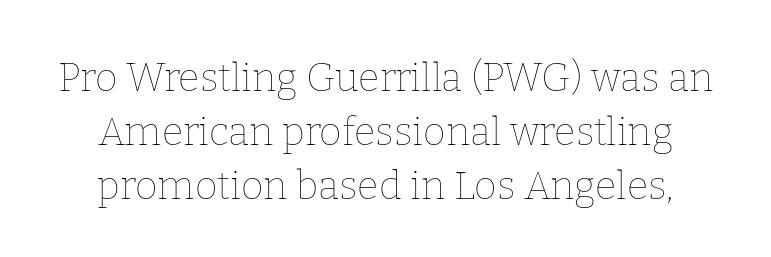
The image shows 39 px thin type, upright; set centered, normal line spacing (1.39x), normal letter spacing, not underlined; low stroke contrast and a medium x-height.
